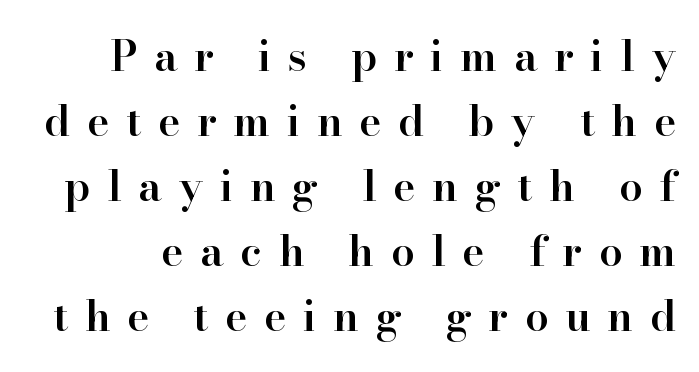
{"serif": "yes", "italic": "no", "bold": "semi", "weight": "semibold", "width": "normal", "stroke_contrast": "high", "x_height": "small", "monospaced": "no", "underline": "no", "line_spacing": "normal", "line_spacing_ratio": 1.55, "letter_spacing": "wide", "letter_spacing_em": 0.4, "glyph_px": 42}
